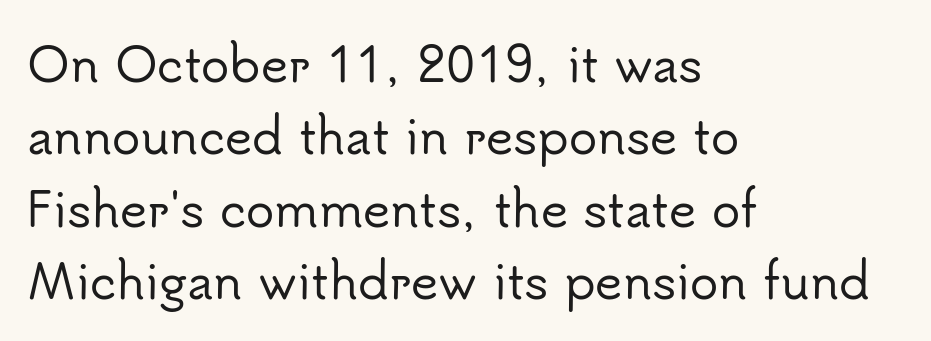
Grotesque or geometric, the face here clearly has no serifs. The typesetter chose a ragged-right arrangement here. Honestly, there is no underline to notice here at all. Letter spacing: default. Leading: standard.
